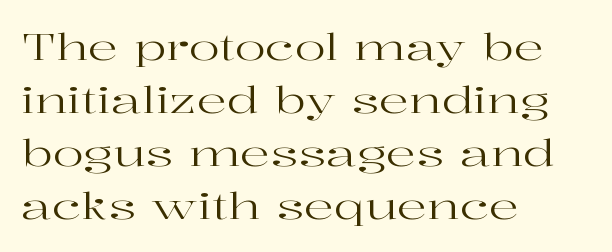
Q: Is the text bold? A: No.
Q: Is the text italic (slanted)? A: No, it is upright.
Q: Is the typeface a serif or a sans-serif typeface? A: Serif.
Q: Is the text underlined? A: No.
Q: How is the paragraph aligned? A: Left-aligned.
Q: Is the spacing between letters normal or unusually wide? A: Normal.
Q: Is the spacing between lines tight, normal or loose? A: Normal.
Q: Width (condensed, normal, or wide)? A: Wide.
Q: Stroke contrast? A: High.
Q: x-height? A: Medium.
Q: Monospaced? A: No.
